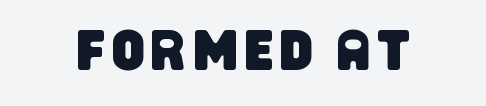
The area under the type is left untouched. Here the designer chose a conventional face with non-uniform glyph widths. Is this a sans? Yes — the strokes have no serifs.
